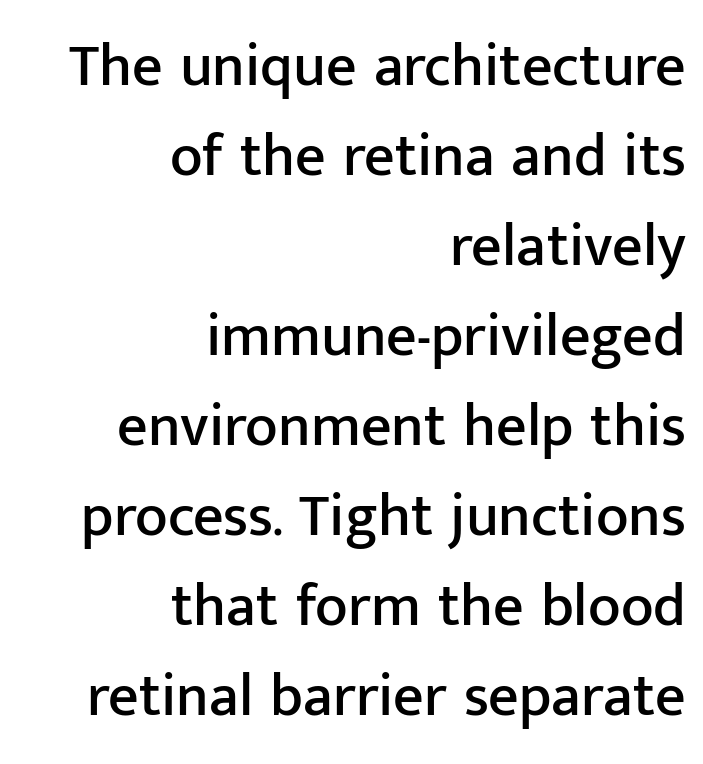
The image shows 60 px sans-serif type, upright; set right-aligned, normal line spacing (1.5x), normal letter spacing, not underlined; low stroke contrast and a medium x-height.
